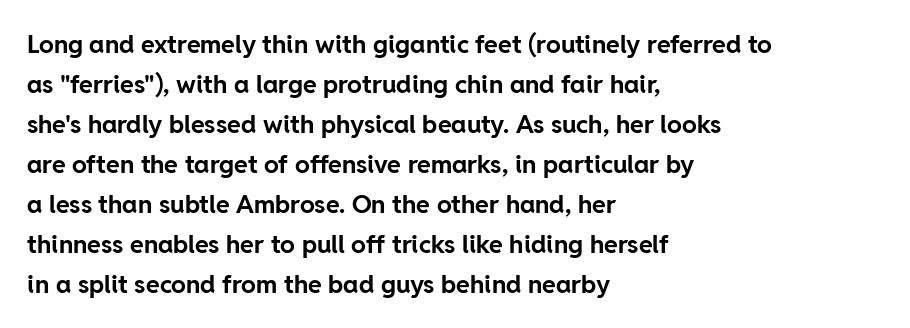
The image shows 25 px bold type, upright; set left-aligned, normal line spacing (1.6x), normal letter spacing, not underlined.
